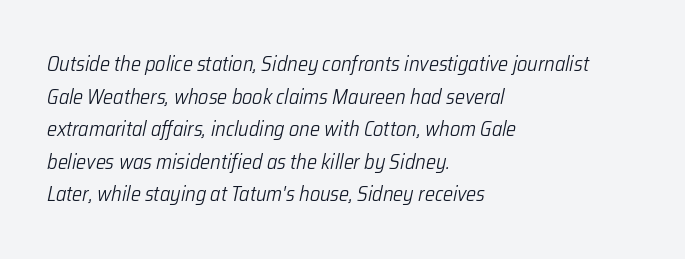
{"italic": "yes", "lean": "right", "slant_degrees": 12, "bold": "no", "underline": "no", "align": "left", "line_spacing": "normal", "line_spacing_ratio": 1.55, "letter_spacing": "normal", "letter_spacing_em": 0.0, "glyph_px": 21}
